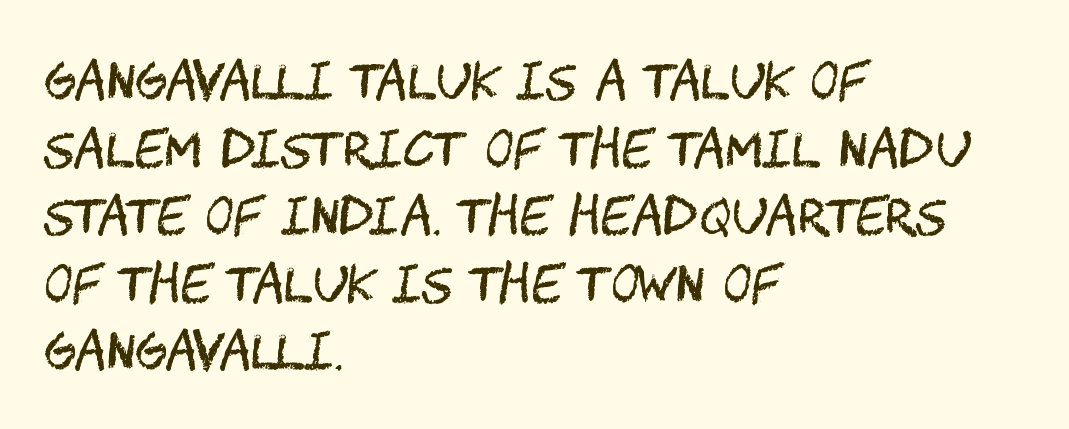
Lines of text with bare space underneath. Characters remain perfectly vertical along every line. If you measured baseline to baseline, you'd find a middling distance. All the whitespace from short lines collects on the right. Heft: none added — not bold.
